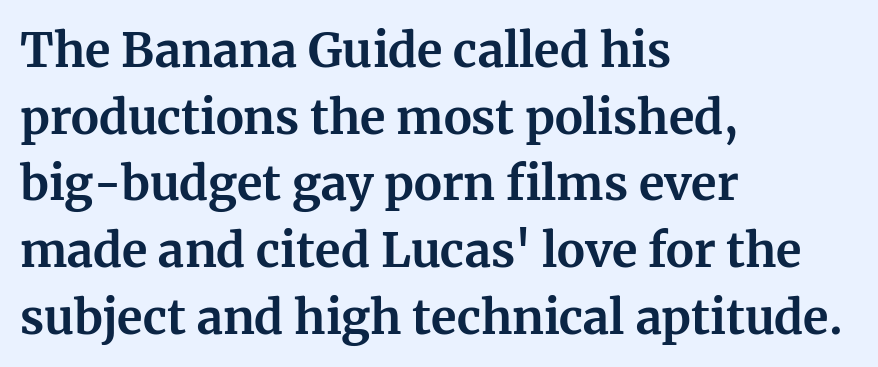
Q: Is the text bold? A: Yes.
Q: Is the text italic (slanted)? A: No, it is upright.
Q: Is the typeface a serif or a sans-serif typeface? A: Serif.
Q: Is the text underlined? A: No.
Q: How is the paragraph aligned? A: Left-aligned.
Q: Is the spacing between letters normal or unusually wide? A: Normal.
Q: Is the spacing between lines tight, normal or loose? A: Normal.
Q: Width (condensed, normal, or wide)? A: Normal.
Q: Stroke contrast? A: Medium.
Q: x-height? A: Medium.
Q: Monospaced? A: No.
